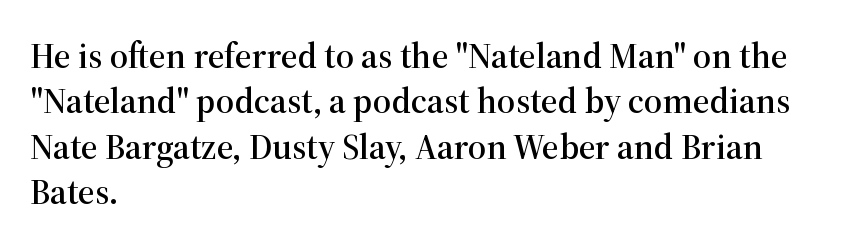
Q: Is the text italic (slanted)? A: No, it is upright.
Q: Is the typeface a serif or a sans-serif typeface? A: Serif.
Q: Is the text underlined? A: No.
Q: How is the paragraph aligned? A: Left-aligned.
Q: Is the spacing between letters normal or unusually wide? A: Normal.
Q: Is the spacing between lines tight, normal or loose? A: Normal.
Q: Width (condensed, normal, or wide)? A: Normal.
Q: Stroke contrast? A: High.
Q: x-height? A: Medium.
Q: Monospaced? A: No.
